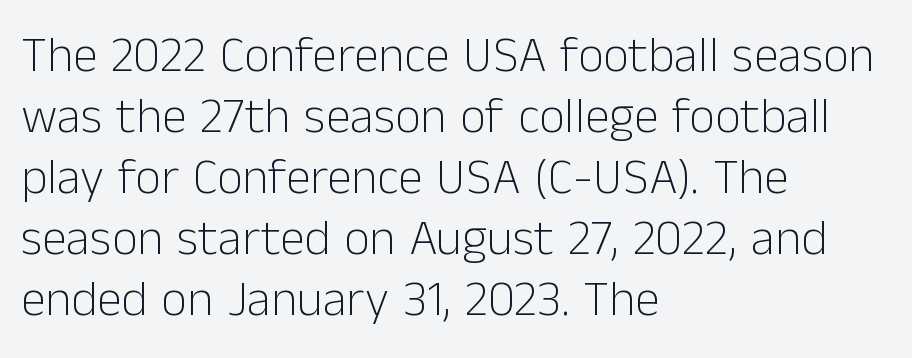
The image shows 50 px light sans-serif type, upright; set left-aligned, line spacing 1.22x, normal letter spacing, not underlined; low stroke contrast and a medium x-height.
